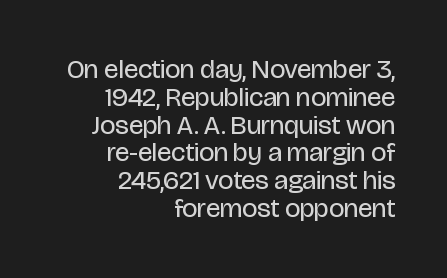
The image shows 27 px text type, upright; set right-aligned, tight line spacing (1.03x), normal letter spacing, not underlined.
